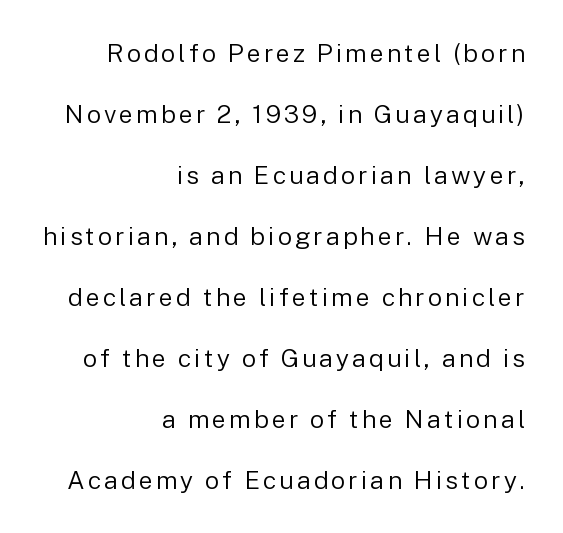
{"italic": "no", "bold": "no", "underline": "no", "align": "right", "line_spacing": "loose", "line_spacing_ratio": 2.44, "glyph_px": 25}
